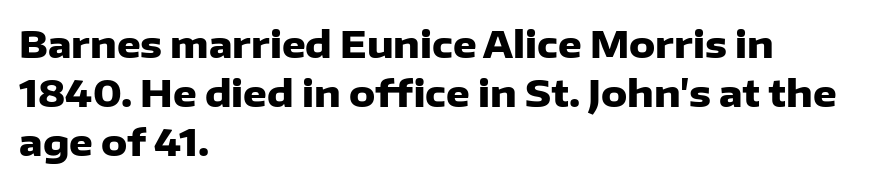
A clean baseline with only descenders dipping below it. The type is set solid horizontally, with unmodified tracking. The lines sit at an ordinary, default distance from one another. As a designer I'd log this as weight 700, bold. Each letter keeps its own natural width here, so spacing adapts to shape. The specimen reads as upright at a glance.
